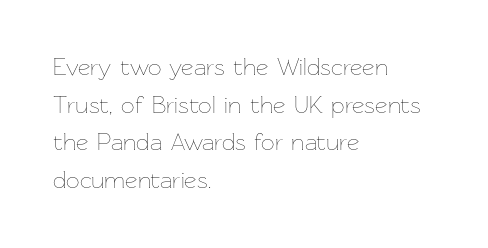
Q: Is the text bold? A: No.
Q: Is the text italic (slanted)? A: No, it is upright.
Q: Is the text underlined? A: No.
Q: How is the paragraph aligned? A: Left-aligned.
Q: Is the spacing between letters normal or unusually wide? A: Normal.
Q: Is the spacing between lines tight, normal or loose? A: Normal.
